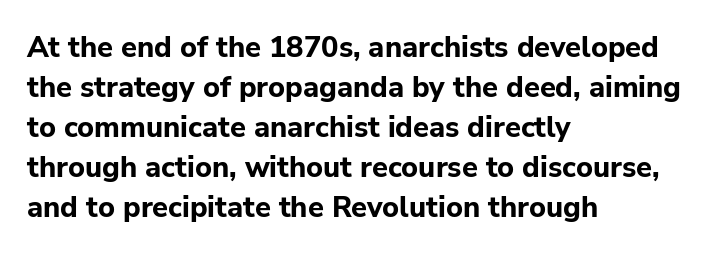
Q: Is the text bold? A: Yes.
Q: Is the text italic (slanted)? A: No, it is upright.
Q: Is the typeface a serif or a sans-serif typeface? A: Sans-serif.
Q: Is the text underlined? A: No.
Q: How is the paragraph aligned? A: Left-aligned.
Q: Is the spacing between letters normal or unusually wide? A: Normal.
Q: Is the spacing between lines tight, normal or loose? A: Normal.
Q: Width (condensed, normal, or wide)? A: Normal.
Q: Stroke contrast? A: Low.
Q: x-height? A: Medium.
Q: Monospaced? A: No.
